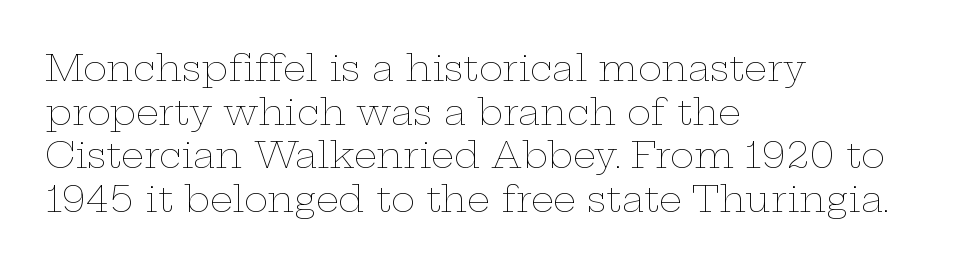
{"italic": "no", "bold": "no", "weight": "thin", "width": "wide", "stroke_contrast": "low", "x_height": "medium", "monospaced": "no", "underline": "no", "align": "left", "line_spacing_ratio": 1.21, "letter_spacing": "normal", "letter_spacing_em": 0.0, "glyph_px": 36}
